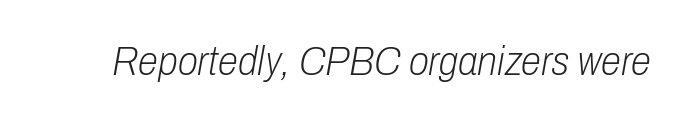
You could call the tracking neutral — neither tight nor loose. Designer's note — italics engaged. Nothing heavy about these letters — not bold at all. The face used here is proportionally spaced, like ordinary book or web type.
